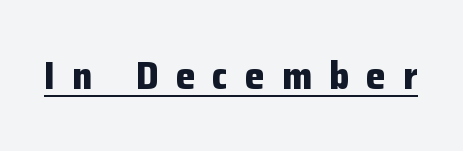
The image shows 39 px bold sans-serif type, upright; set unusually wide letter spacing (+0.44 em), underlined; low stroke contrast and a medium x-height.
